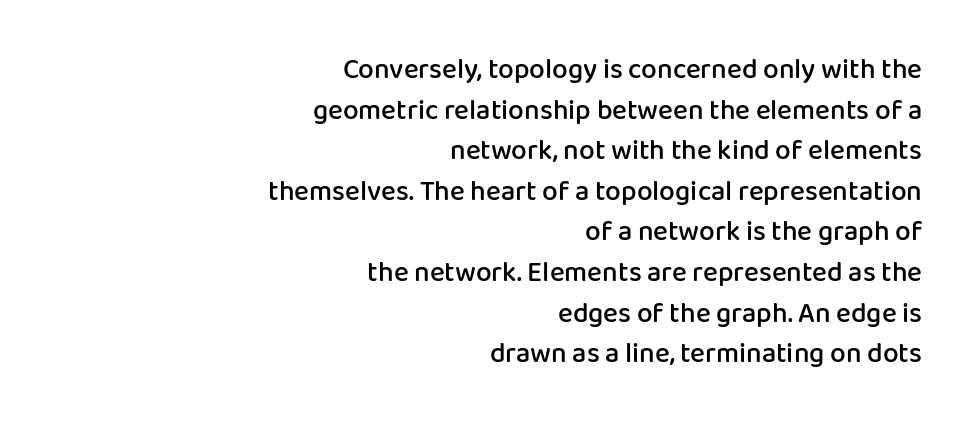
The image shows 28 px semibold sans-serif type, upright; set right-aligned, normal line spacing (1.45x), normal letter spacing, not underlined; low stroke contrast and a medium x-height.
